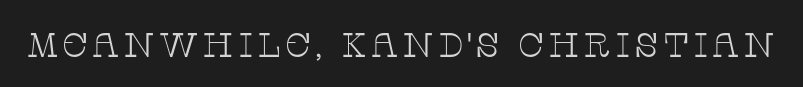
Q: Is the text bold? A: No.
Q: Is the text italic (slanted)? A: No, it is upright.
Q: Is the typeface a serif or a sans-serif typeface? A: Serif.
Q: Is the text underlined? A: No.
Q: Width (condensed, normal, or wide)? A: Wide.
Q: Stroke contrast? A: Low.
Q: x-height? A: Large.
Q: Monospaced? A: No.
